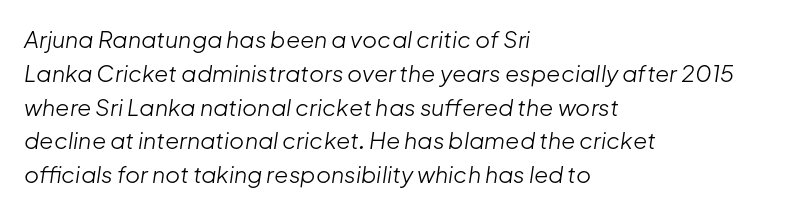
The image shows 23 px text type, italic (leaning right); set left-aligned, normal line spacing (1.47x), normal letter spacing, not underlined.
